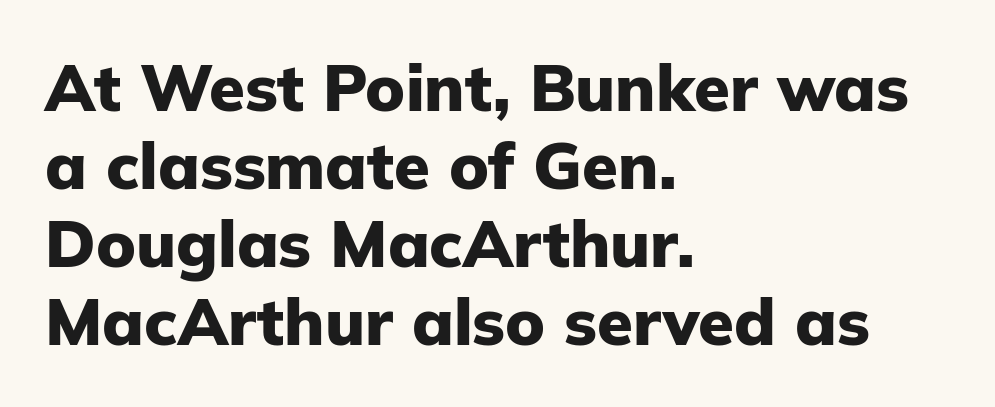
The image shows 65 px heavy sans-serif type, upright; set left-aligned, line spacing 1.2x, normal letter spacing, not underlined; low stroke contrast and a medium x-height.
